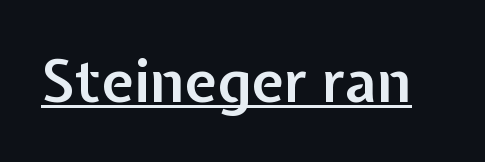
{"serif": "no", "italic": "no", "bold": "semi", "weight": "semibold", "width": "normal", "stroke_contrast": "low", "x_height": "medium", "monospaced": "no", "underline": "yes", "letter_spacing": "normal", "letter_spacing_em": 0.0, "glyph_px": 59}
